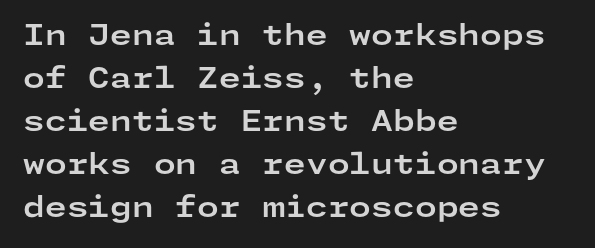
Q: Is the text bold? A: Yes.
Q: Is the text italic (slanted)? A: No, it is upright.
Q: Is the typeface a serif or a sans-serif typeface? A: Sans-serif.
Q: Is the text underlined? A: No.
Q: How is the paragraph aligned? A: Left-aligned.
Q: Is the spacing between letters normal or unusually wide? A: Normal.
Q: Is the spacing between lines tight, normal or loose? A: Normal.
Q: Width (condensed, normal, or wide)? A: Wide.
Q: Stroke contrast? A: Low.
Q: x-height? A: Medium.
